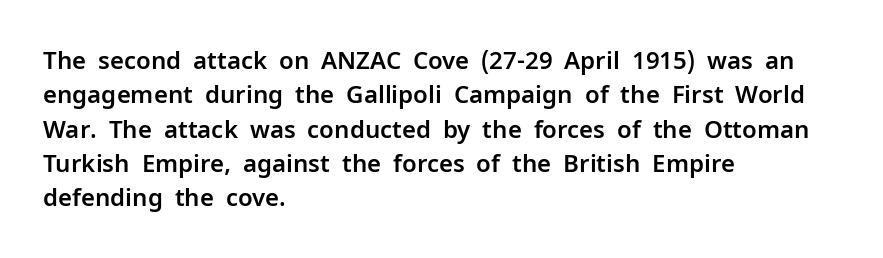
The image shows 24 px text type, upright; set left-aligned, normal line spacing (1.43x), normal letter spacing, not underlined.
